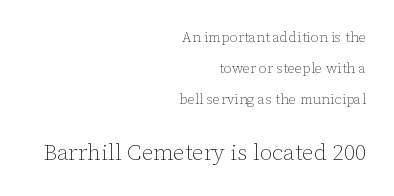
The image shows 22 px text type, upright; set right-aligned, loose line spacing (2.2x), normal letter spacing, not underlined; the second (bottom) block is 1.57x larger.
